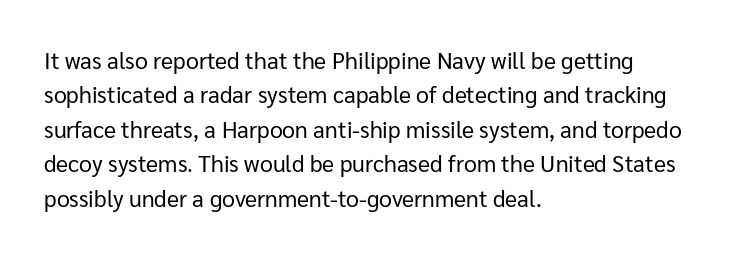
{"italic": "no", "bold": "no", "underline": "no", "align": "left", "line_spacing": "normal", "line_spacing_ratio": 1.5, "letter_spacing": "normal", "letter_spacing_em": 0.0, "glyph_px": 23}
